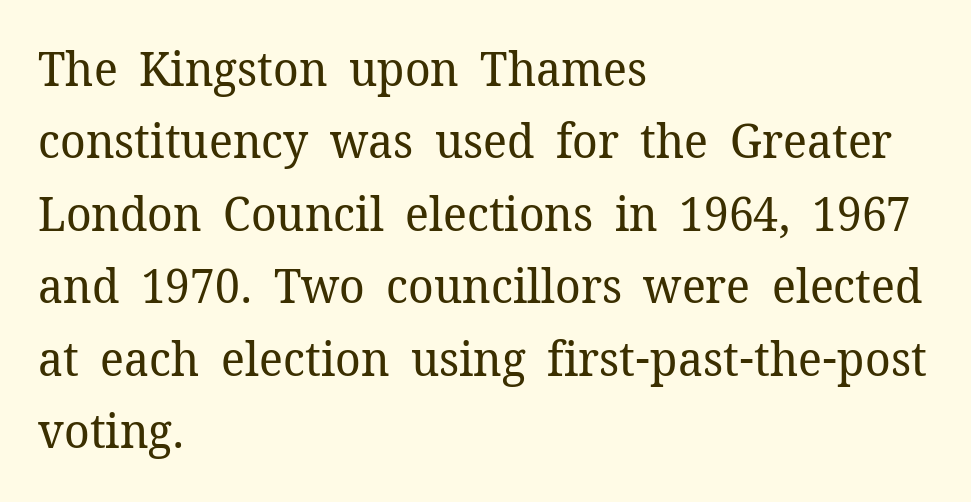
{"serif": "yes", "italic": "no", "bold": "no", "weight": "regular", "width": "normal", "stroke_contrast": "low", "x_height": "medium", "monospaced": "no", "underline": "no", "align": "left", "line_spacing": "normal", "line_spacing_ratio": 1.51, "letter_spacing": "normal", "letter_spacing_em": 0.0, "glyph_px": 48}
